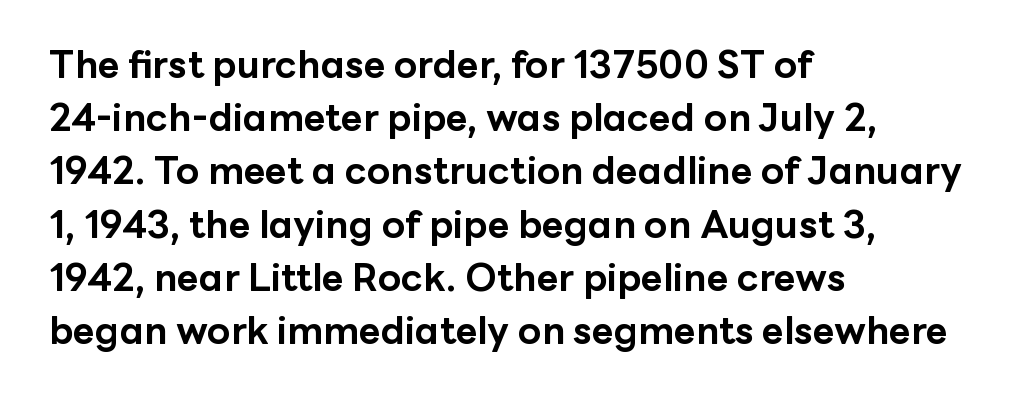
Q: Is the text bold? A: Yes.
Q: Is the text italic (slanted)? A: No, it is upright.
Q: Is the typeface a serif or a sans-serif typeface? A: Sans-serif.
Q: Is the text underlined? A: No.
Q: How is the paragraph aligned? A: Left-aligned.
Q: Is the spacing between letters normal or unusually wide? A: Normal.
Q: Is the spacing between lines tight, normal or loose? A: Normal.
Q: Width (condensed, normal, or wide)? A: Normal.
Q: Stroke contrast? A: Low.
Q: x-height? A: Medium.
Q: Monospaced? A: No.
